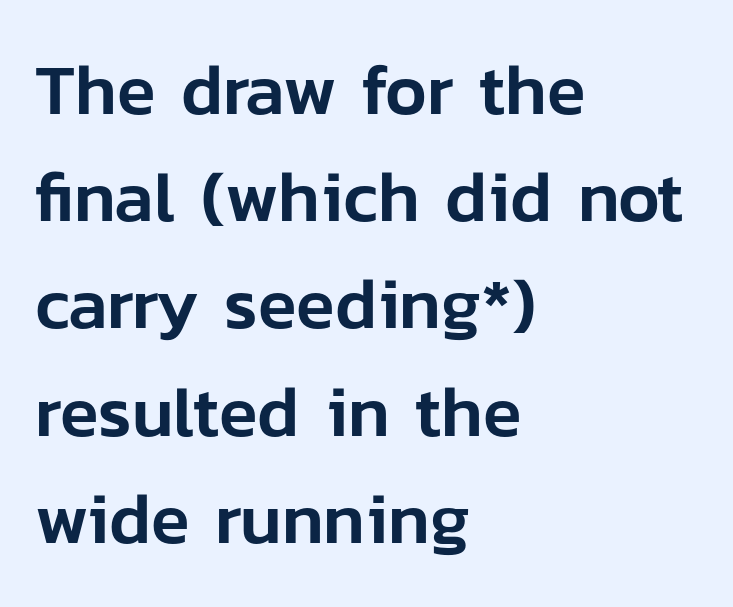
Q: Is the text italic (slanted)? A: No, it is upright.
Q: Is the typeface a serif or a sans-serif typeface? A: Sans-serif.
Q: Is the text underlined? A: No.
Q: How is the paragraph aligned? A: Left-aligned.
Q: Is the spacing between letters normal or unusually wide? A: Normal.
Q: Is the spacing between lines tight, normal or loose? A: Normal.
Q: Width (condensed, normal, or wide)? A: Normal.
Q: Stroke contrast? A: Low.
Q: x-height? A: Medium.
Q: Monospaced? A: No.
